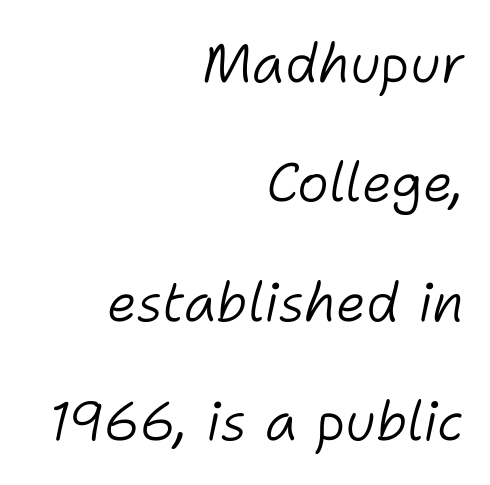
{"italic": "yes", "lean": "right", "slant_degrees": 11, "bold": "no", "weight": "light", "width": "normal", "stroke_contrast": "low", "x_height": "medium", "monospaced": "no", "underline": "no", "align": "right", "line_spacing": "loose", "line_spacing_ratio": 2.21, "letter_spacing": "normal", "letter_spacing_em": 0.0, "glyph_px": 54}
